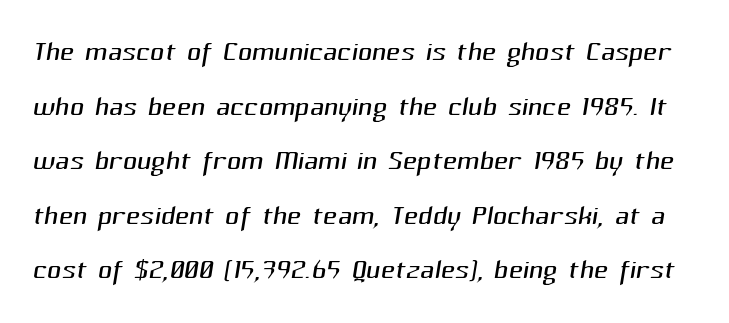
{"serif": "no", "bold": "no", "weight": "light", "width": "normal", "stroke_contrast": "medium", "x_height": "medium", "monospaced": "no", "underline": "no", "line_spacing": "normal", "line_spacing_ratio": 1.4, "letter_spacing": "normal", "letter_spacing_em": 0.0, "glyph_px": 39}
